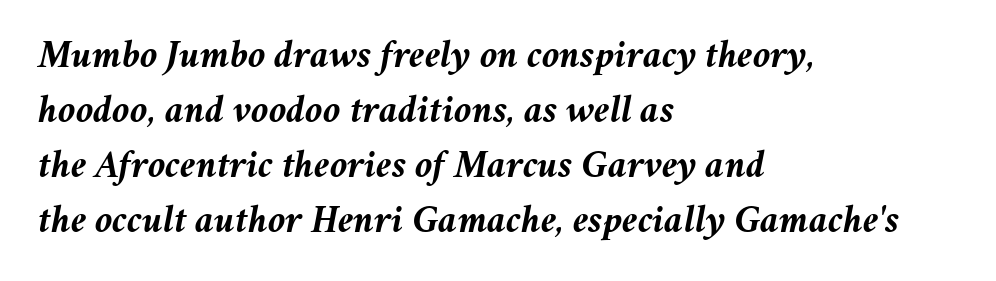
Q: Is the text bold? A: Yes.
Q: Is the text italic (slanted)? A: Yes, it leans right by about 11 degrees.
Q: Is the text underlined? A: No.
Q: How is the paragraph aligned? A: Left-aligned.
Q: Is the spacing between letters normal or unusually wide? A: Normal.
Q: Is the spacing between lines tight, normal or loose? A: Normal.
Q: Width (condensed, normal, or wide)? A: Normal.
Q: Stroke contrast? A: Medium.
Q: x-height? A: Medium.
Q: Monospaced? A: No.
